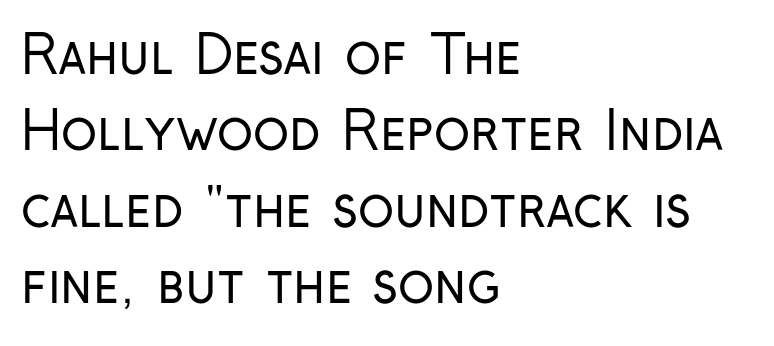
Q: Is the text bold? A: No.
Q: Is the text italic (slanted)? A: No, it is upright.
Q: Is the typeface a serif or a sans-serif typeface? A: Sans-serif.
Q: Is the text underlined? A: No.
Q: How is the paragraph aligned? A: Left-aligned.
Q: Is the spacing between letters normal or unusually wide? A: Normal.
Q: Is the spacing between lines tight, normal or loose? A: Normal.
Q: Width (condensed, normal, or wide)? A: Condensed.
Q: Stroke contrast? A: Low.
Q: x-height? A: Medium.
Q: Monospaced? A: No.
